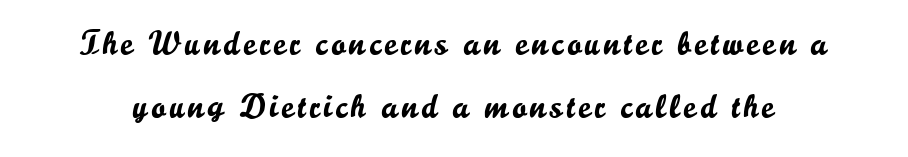
Q: Is the text italic (slanted)? A: Yes.
Q: Is the typeface a serif or a sans-serif typeface? A: Sans-serif.
Q: Is the text underlined? A: No.
Q: Width (condensed, normal, or wide)? A: Normal.
Q: Stroke contrast? A: Low.
Q: x-height? A: Small.
Q: Monospaced? A: No.
